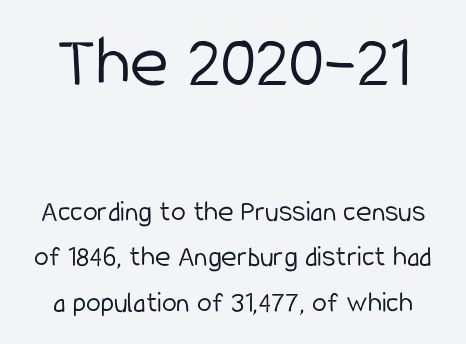
{"serif": "no", "italic": "no", "bold": "no", "weight": "light", "width": "condensed", "stroke_contrast": "low", "x_height": "medium", "monospaced": "no", "underline": "no", "line_spacing": "normal", "line_spacing_ratio": 1.51, "letter_spacing": "normal", "letter_spacing_em": 0.0, "larger_block": "first", "size_ratio": 2.47, "glyph_px": 74}
